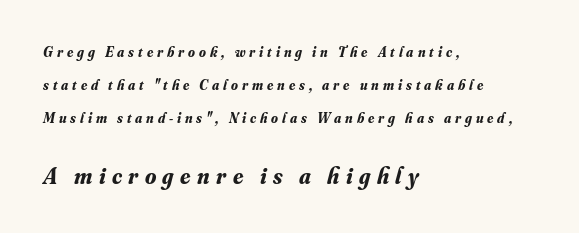
{"italic": "yes", "lean": "right", "slant_degrees": 16, "bold": "yes", "underline": "no", "align": "left", "line_spacing": "loose", "line_spacing_ratio": 2.37, "letter_spacing": "wide", "letter_spacing_em": 0.28, "larger_block": "second", "size_ratio": 1.64, "glyph_px": 23}
